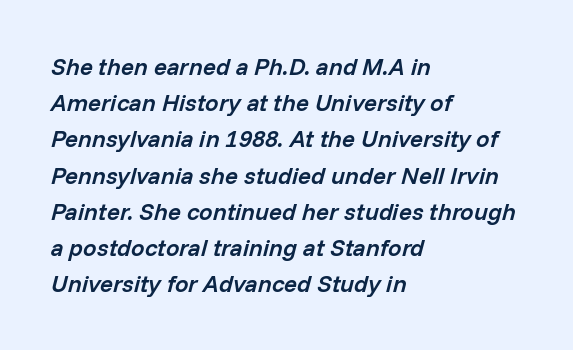
Does extra space separate the letters? No, they use regular spacing. Students, this is semibold: more ink than regular, less than bold. Rendered with sloped, italic letterforms. Underline: absent. Visually the block forms a straight wall on the left and a jagged coastline on the right. Each new line begins a customary step beneath the previous one.
